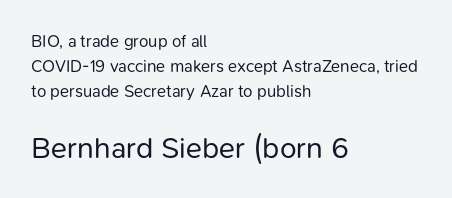
This layout puts the modest block above and the oversized block below. The rendering uses natural spacing where letterforms have individual widths. Observe the absence of serifs on each vertical stroke in this sample. The face looks like a standard text weight, possibly lighter. The gaps between neighbouring characters are ordinary and unremarkable. Summary of vertical rhythm: regular, with standard interline spacing.
